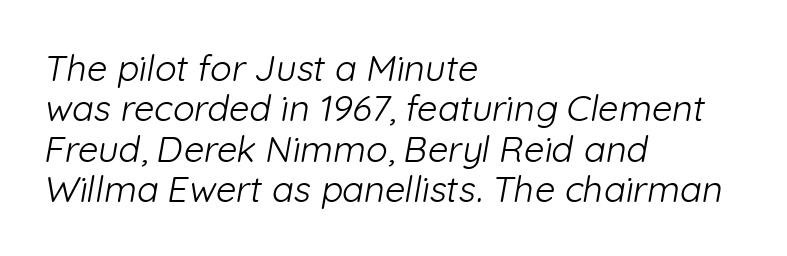
{"serif": "no", "bold": "no", "weight": "light", "width": "normal", "stroke_contrast": "low", "x_height": "medium", "monospaced": "no", "underline": "no", "align": "left", "line_spacing": "tight", "line_spacing_ratio": 1.12, "letter_spacing": "normal", "letter_spacing_em": 0.0, "glyph_px": 36}
